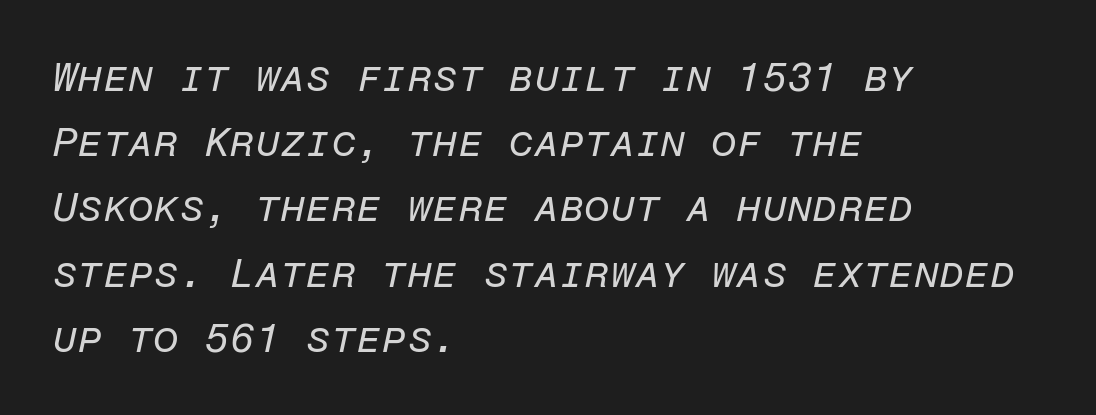
The image shows 41 px regular-weight type, italic (leaning right), monospaced; set left-aligned, normal line spacing (1.59x), normal letter spacing, not underlined; low stroke contrast and a medium x-height.
